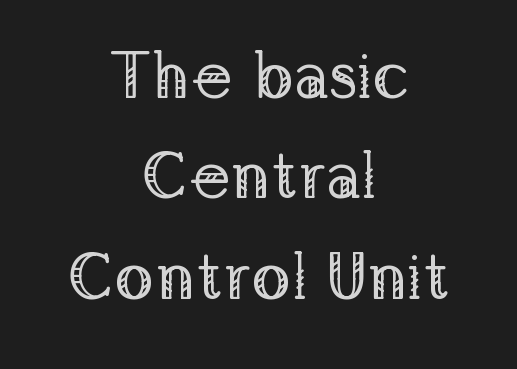
Q: Is the text bold? A: No.
Q: Is the text italic (slanted)? A: No, it is upright.
Q: Is the typeface a serif or a sans-serif typeface? A: Serif.
Q: Is the text underlined? A: No.
Q: How is the paragraph aligned? A: Centered.
Q: Is the spacing between letters normal or unusually wide? A: Normal.
Q: Is the spacing between lines tight, normal or loose? A: Normal.
Q: Width (condensed, normal, or wide)? A: Normal.
Q: Stroke contrast? A: Low.
Q: x-height? A: Medium.
Q: Monospaced? A: No.
